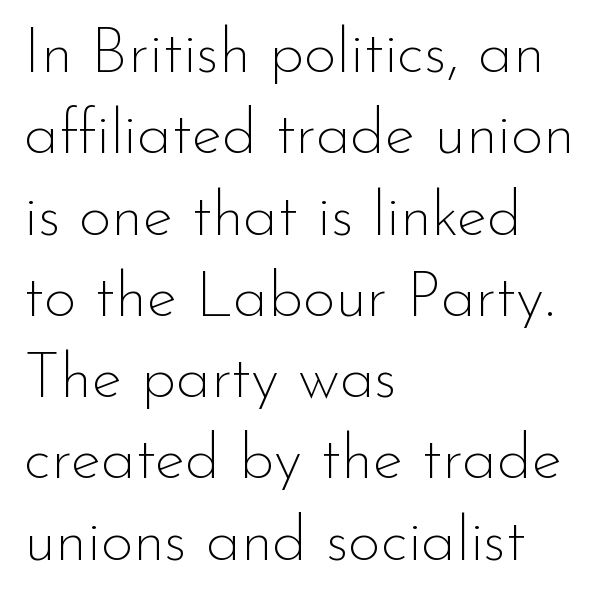
The typeface has the unassuming heft of standard copy or less. Character widths vary here, with narrow letters taking less room than wide ones. Nothing sits at the stroke ends, so this counts as sans-serif. Rule under the text: the space is simply empty. The type is set solid horizontally, with unmodified tracking. Whoever set this chose a conventional vertical rhythm.
